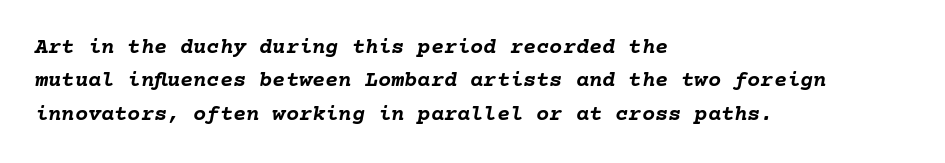
No word sits above an underline. How are the letters spaced? Ordinarily, with no added tracking. Does the lettering tilt? It does — this is italic. Every row of glyphs begins at an identical x-position on the left.
